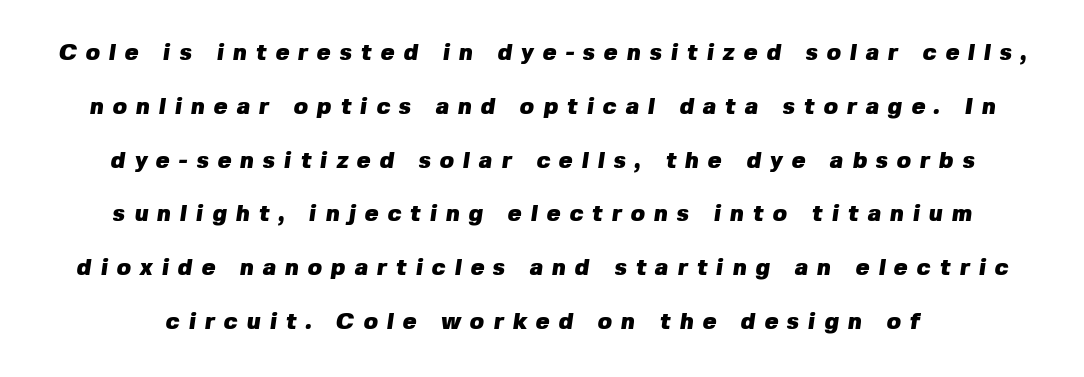
Q: Is the text bold? A: Yes.
Q: Is the text underlined? A: No.
Q: Is the spacing between letters normal or unusually wide? A: Unusually wide.
Q: Is the spacing between lines tight, normal or loose? A: Loose.
